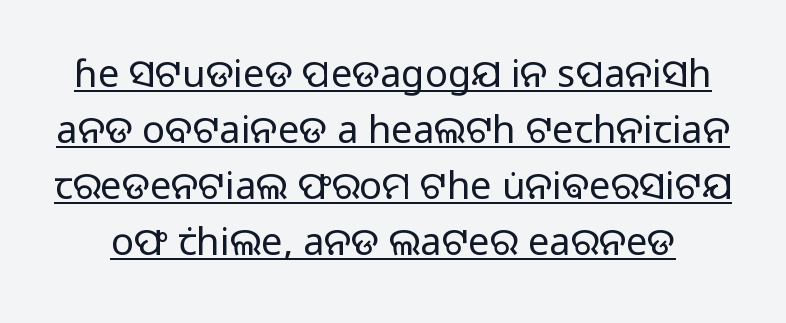
{"serif": "no", "italic": "no", "bold": "no", "weight": "regular", "width": "normal", "stroke_contrast": "low", "x_height": "medium", "monospaced": "no", "underline": "yes", "line_spacing": "normal", "line_spacing_ratio": 1.47, "letter_spacing": "normal", "letter_spacing_em": 0.0, "glyph_px": 38}
